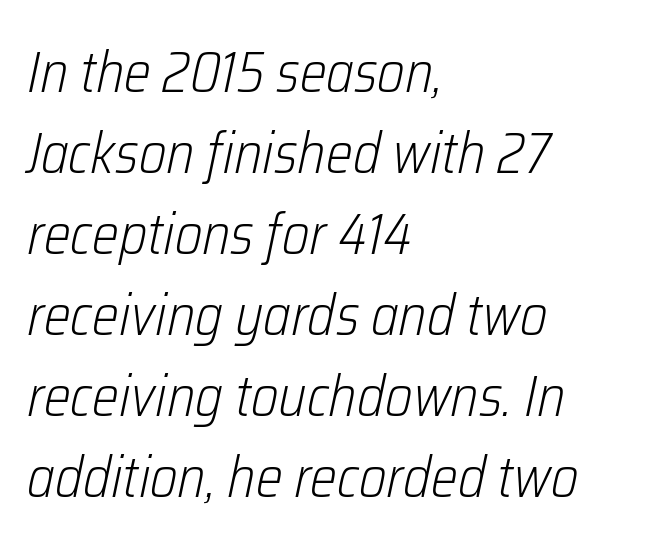
The image shows 57 px light, condensed type, italic (leaning right); set left-aligned, normal line spacing (1.42x), normal letter spacing, not underlined; low stroke contrast and a medium x-height.
